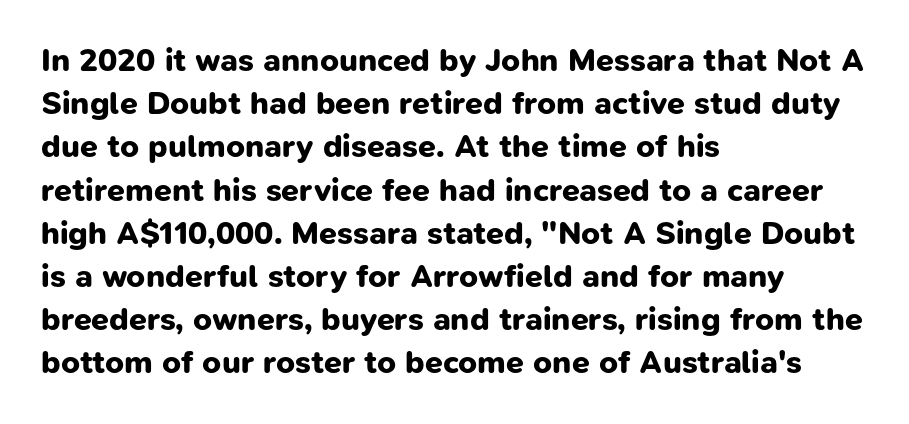
{"serif": "no", "bold": "yes", "weight": "bold", "width": "normal", "stroke_contrast": "low", "x_height": "medium", "monospaced": "no", "underline": "no", "align": "left", "line_spacing": "normal", "line_spacing_ratio": 1.35, "letter_spacing": "normal", "letter_spacing_em": 0.0, "glyph_px": 32}
